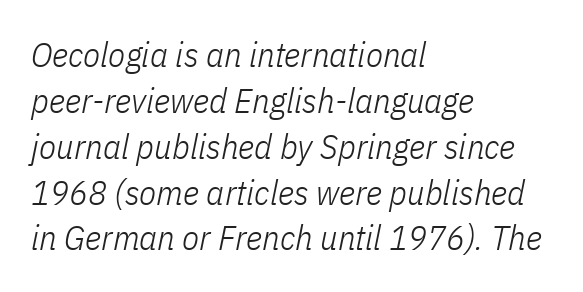
The image shows 35 px light, condensed type, italic (leaning right); set left-aligned, normal line spacing (1.31x), normal letter spacing, not underlined; low stroke contrast and a medium x-height.
